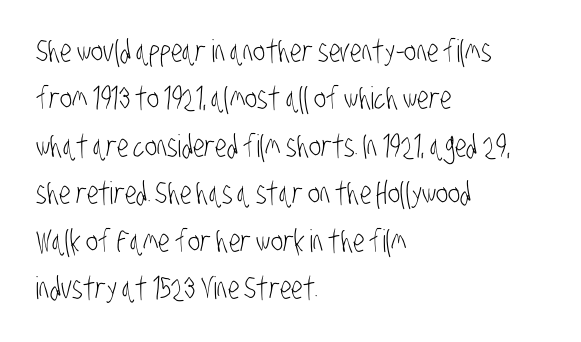
Q: Is the text bold? A: No.
Q: Is the typeface a serif or a sans-serif typeface? A: Sans-serif.
Q: Is the text underlined? A: No.
Q: How is the paragraph aligned? A: Left-aligned.
Q: Is the spacing between letters normal or unusually wide? A: Normal.
Q: Is the spacing between lines tight, normal or loose? A: Normal.
Q: Width (condensed, normal, or wide)? A: Condensed.
Q: Stroke contrast? A: Low.
Q: x-height? A: Large.
Q: Monospaced? A: No.
